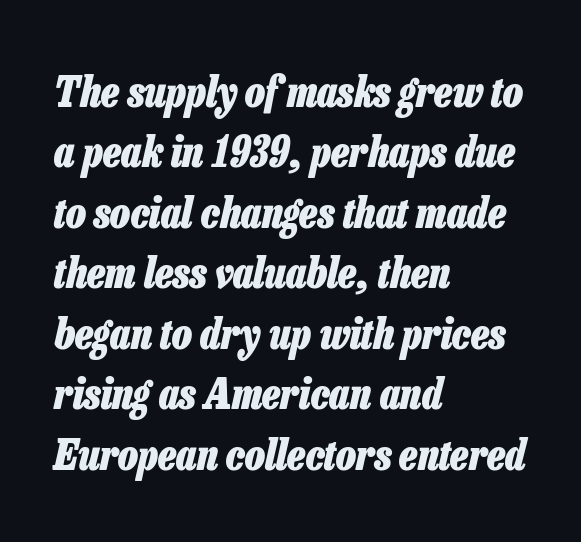
No extra tracking has been applied to these lines. A clean baseline with only descenders dipping below it. Where is the straight margin? On the left. Here the designer chose a conventional face with non-uniform glyph widths.
